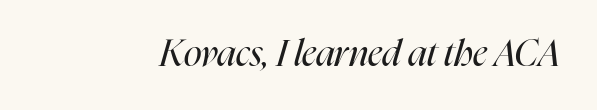
The image shows 37 px regular-weight, condensed type, italic (leaning right); set normal letter spacing, not underlined; high stroke contrast and a medium x-height.
